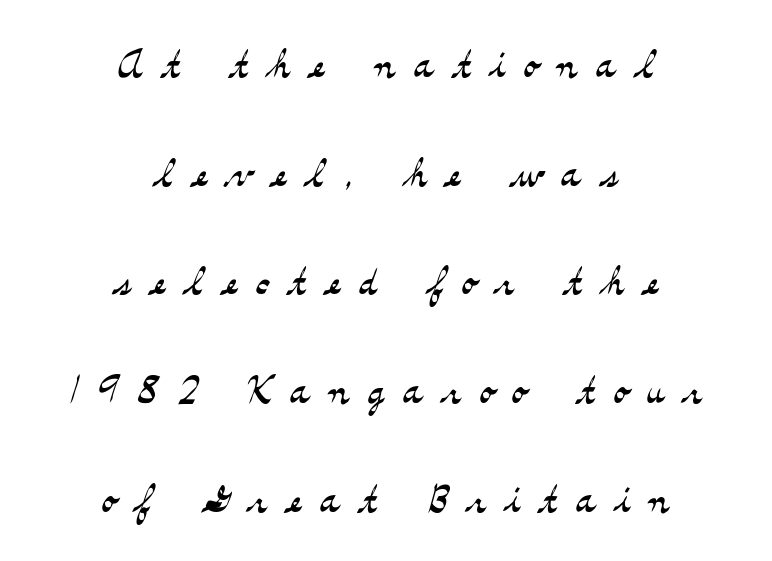
Stroke thickness stays within the range of a standard reading face or lighter. What's the leading like? Stretched, with rows far apart. A typesetter would call this heavily tracked-out type. Is this a fixed-width face? No — the glyphs have proportional, varying widths. The letters carry serifs — small finishing strokes at the ends of their stems.
